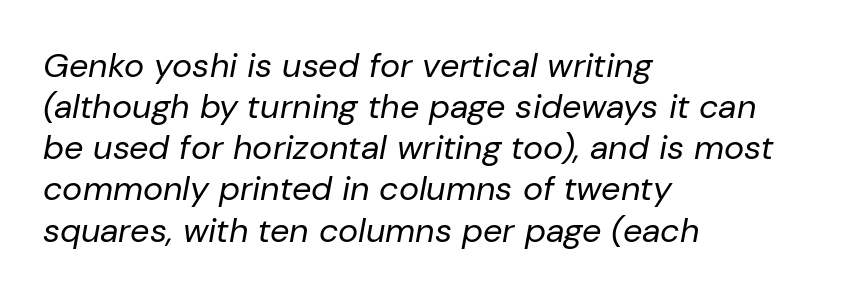
The space beneath each line is pristine and unruled. Does the copy run flush right? No — it runs flush left. Observe the lean: these are italic letterforms. The face used here is proportionally spaced, like ordinary book or web type. Is the stroke heavy? The answer is a plain regular-or-lighter. How are the letters spaced? Ordinarily, with no added tracking.
